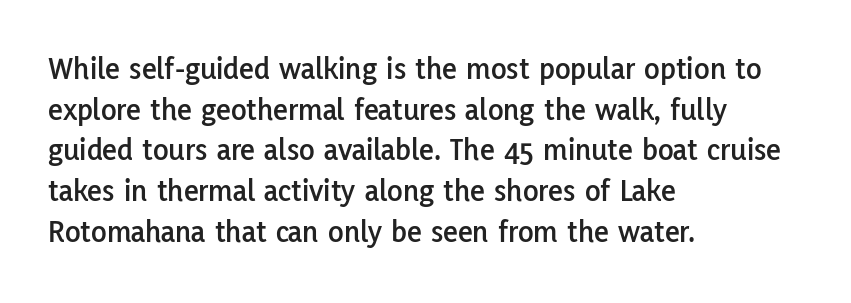
Type without underlining. Does extra space separate the letters? No, they use regular spacing. How would I describe the line gaps? Plain and ordinary. The passage shown is typeset with a sans-serif family. Do the characters align in a grid? No, the font is proportional. Is the block centered? No — it sits flush against the left margin.
